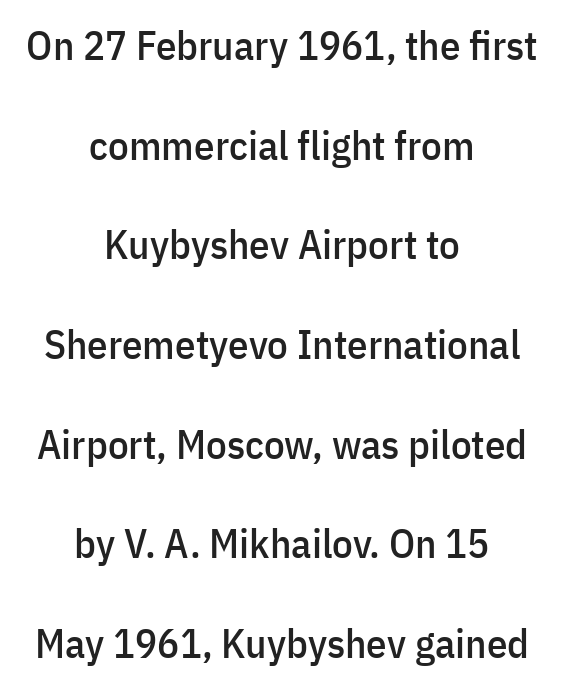
{"serif": "no", "italic": "no", "width": "condensed", "stroke_contrast": "low", "x_height": "medium", "monospaced": "no", "underline": "no", "align": "center", "line_spacing": "loose", "line_spacing_ratio": 2.43, "letter_spacing": "normal", "letter_spacing_em": 0.0, "glyph_px": 41}
